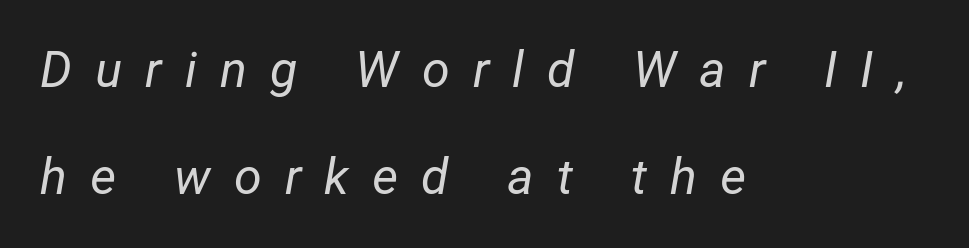
Q: Is the text bold? A: No.
Q: Is the text italic (slanted)? A: Yes, it leans right by about 12 degrees.
Q: Is the text underlined? A: No.
Q: How is the paragraph aligned? A: Left-aligned.
Q: Is the spacing between letters normal or unusually wide? A: Unusually wide.
Q: Is the spacing between lines tight, normal or loose? A: Loose.
Q: Width (condensed, normal, or wide)? A: Normal.
Q: Stroke contrast? A: Low.
Q: x-height? A: Medium.
Q: Monospaced? A: No.
